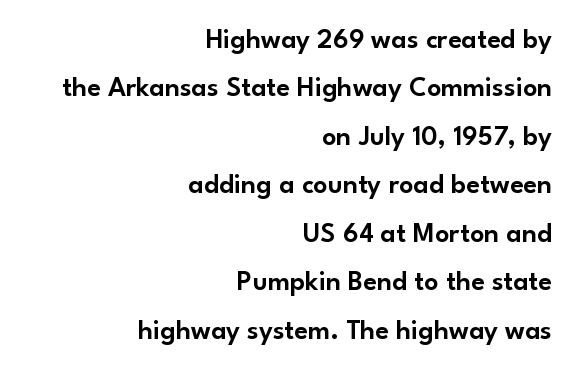
Q: Is the text italic (slanted)? A: No, it is upright.
Q: Is the typeface a serif or a sans-serif typeface? A: Sans-serif.
Q: Is the text underlined? A: No.
Q: How is the paragraph aligned? A: Right-aligned.
Q: Is the spacing between letters normal or unusually wide? A: Normal.
Q: Width (condensed, normal, or wide)? A: Normal.
Q: Stroke contrast? A: Low.
Q: x-height? A: Small.
Q: Monospaced? A: No.
